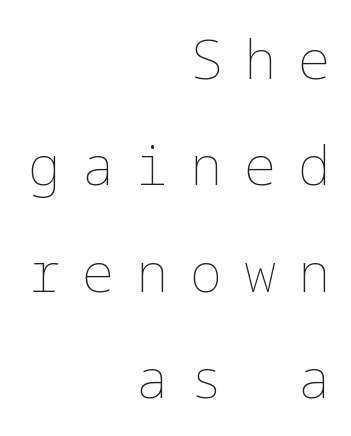
Q: Is the text bold? A: No.
Q: Is the text italic (slanted)? A: No, it is upright.
Q: Is the text underlined? A: No.
Q: How is the paragraph aligned? A: Right-aligned.
Q: Is the spacing between letters normal or unusually wide? A: Unusually wide.
Q: Is the spacing between lines tight, normal or loose? A: Loose.
Q: Width (condensed, normal, or wide)? A: Normal.
Q: Stroke contrast? A: Low.
Q: x-height? A: Medium.
